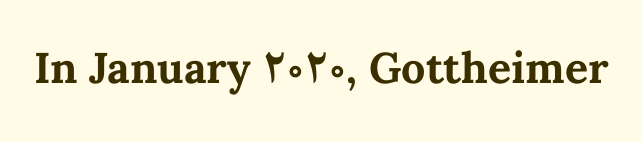
Q: Is the text bold? A: Yes.
Q: Is the text italic (slanted)? A: No, it is upright.
Q: Is the text underlined? A: No.
Q: Is the spacing between letters normal or unusually wide? A: Normal.
Q: Width (condensed, normal, or wide)? A: Normal.
Q: Stroke contrast? A: Medium.
Q: x-height? A: Medium.
Q: Monospaced? A: No.
